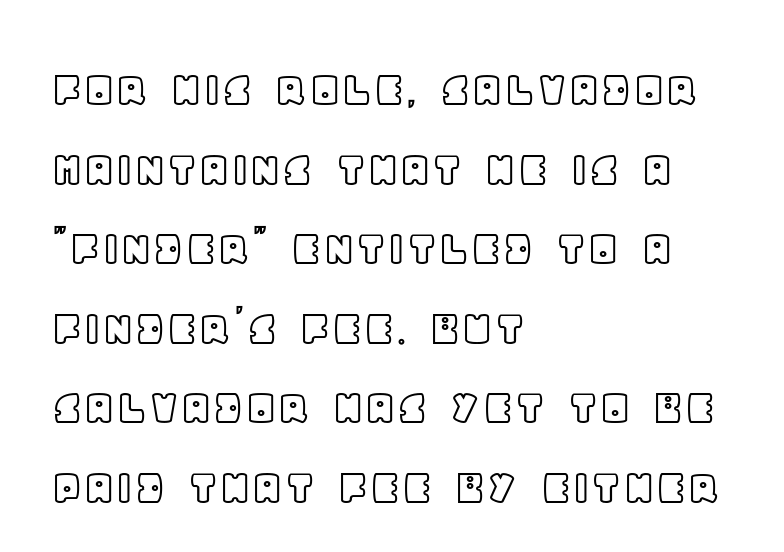
The image shows 52 px text type, upright; set left-aligned, normal line spacing (1.53x), normal letter spacing, not underlined; a large x-height.
